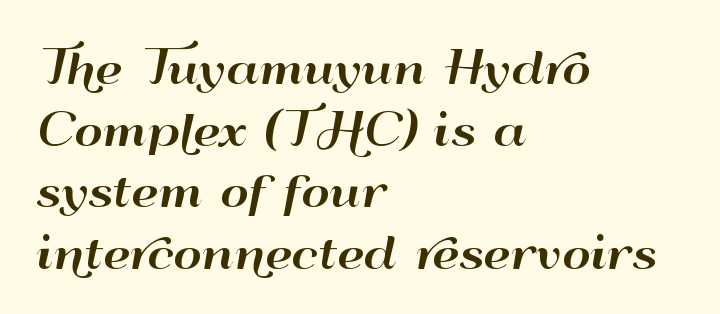
Underlining? Definitely not there. Caption: multi-line text, flush left, ragged right. The passage shown stacks its lines at a standard gap. Varying glyph widths throughout — classic text-font behaviour.
